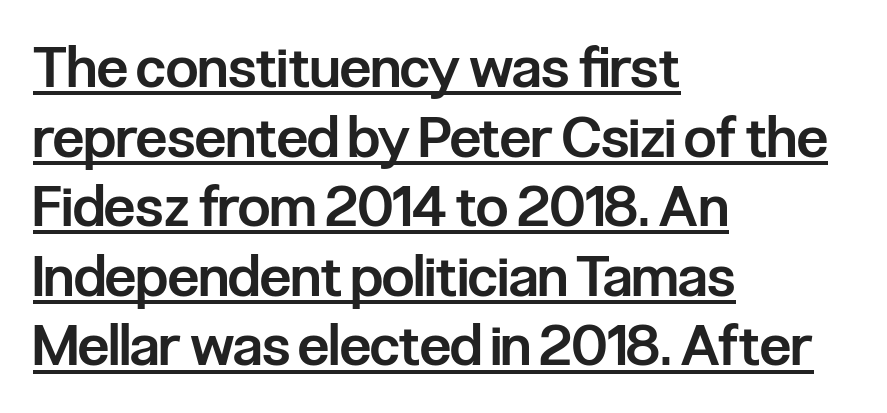
Q: Is the text bold? A: Semi-bold.
Q: Is the text italic (slanted)? A: No, it is upright.
Q: Is the typeface a serif or a sans-serif typeface? A: Sans-serif.
Q: Is the text underlined? A: Yes.
Q: How is the paragraph aligned? A: Left-aligned.
Q: Is the spacing between letters normal or unusually wide? A: Normal.
Q: Width (condensed, normal, or wide)? A: Condensed.
Q: Stroke contrast? A: Low.
Q: x-height? A: Medium.
Q: Monospaced? A: No.
